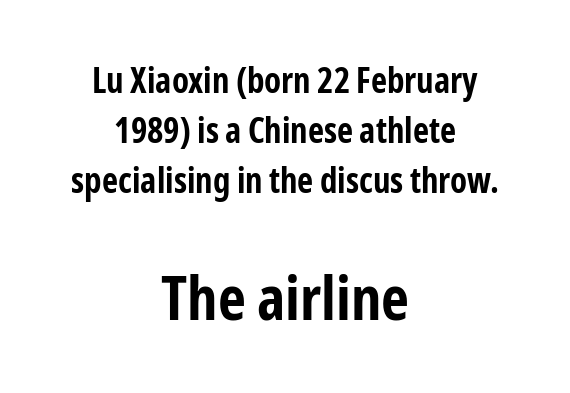
Q: Is the text bold? A: Yes.
Q: Is the text italic (slanted)? A: No, it is upright.
Q: Is the typeface a serif or a sans-serif typeface? A: Sans-serif.
Q: Is the text underlined? A: No.
Q: How is the paragraph aligned? A: Centered.
Q: Is the spacing between letters normal or unusually wide? A: Normal.
Q: Is the spacing between lines tight, normal or loose? A: Normal.
Q: Which block of text is set in a larger size, the first (top) or the second (bottom)? A: The second (bottom) one.
Q: Width (condensed, normal, or wide)? A: Condensed.
Q: Stroke contrast? A: Low.
Q: x-height? A: Medium.
Q: Monospaced? A: No.
